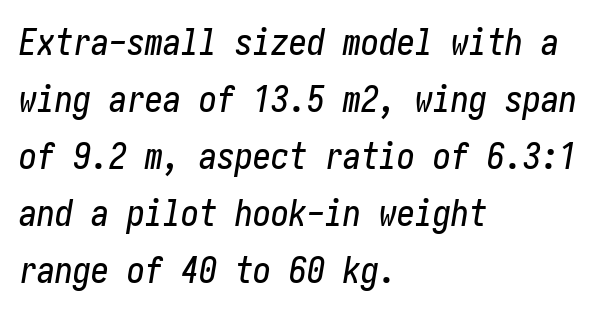
The image shows 36 px condensed type, italic (leaning right); set left-aligned, normal line spacing (1.58x), normal letter spacing, not underlined; low stroke contrast and a medium x-height.
